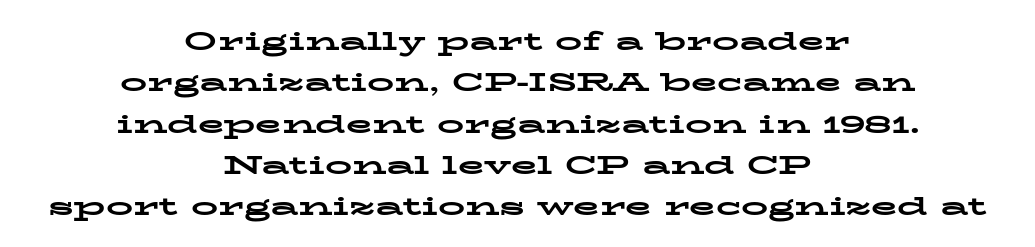
The lettering stays uniformly vertical, giving the passage a roman look. Rows of type keep a routine distance in the vertical direction. Glyph-to-glyph distance matches everyday printed text. How heavy is the stroke? Heavy — this is a bold.
